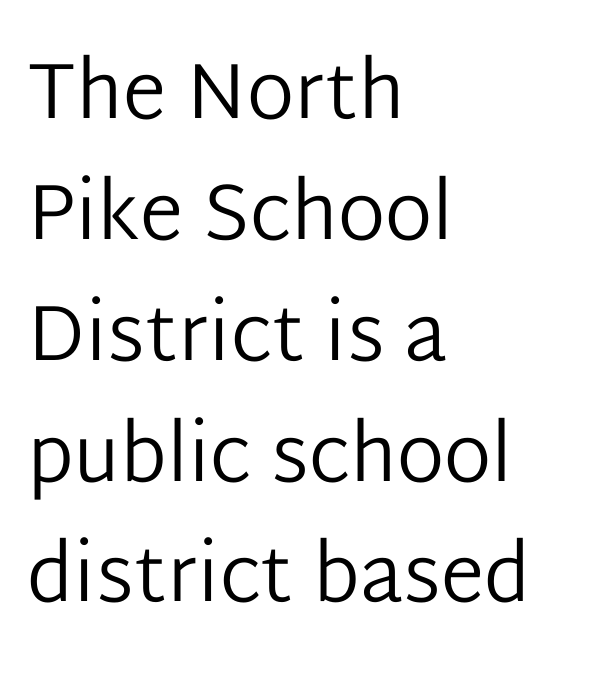
One glance says typical: line gaps are just what's usual. Nothing heavy about these letters — not bold at all. Every character sits straight up, as roman type does. The designer went with a sans here, leaving each stem footless. The glyphs are unaccompanied by any horizontal stroke below them.
